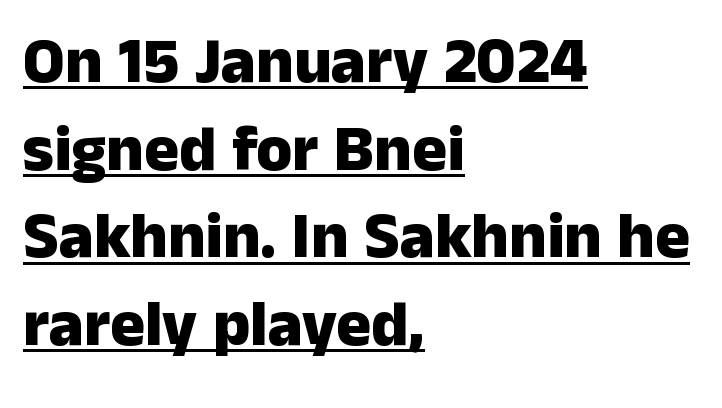
{"serif": "no", "italic": "no", "bold": "yes", "weight": "heavy", "width": "normal", "stroke_contrast": "low", "x_height": "medium", "monospaced": "no", "underline": "yes", "align": "left", "line_spacing": "normal", "line_spacing_ratio": 1.35, "letter_spacing": "normal", "letter_spacing_em": 0.0, "glyph_px": 65}
